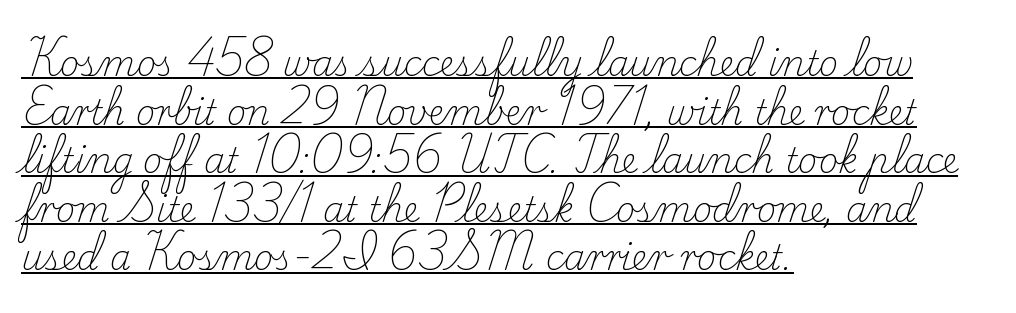
Q: Is the text bold? A: No.
Q: Is the text italic (slanted)? A: Yes.
Q: Is the typeface a serif or a sans-serif typeface? A: Serif.
Q: Is the text underlined? A: Yes.
Q: How is the paragraph aligned? A: Left-aligned.
Q: Is the spacing between letters normal or unusually wide? A: Normal.
Q: Is the spacing between lines tight, normal or loose? A: Normal.
Q: Width (condensed, normal, or wide)? A: Normal.
Q: Stroke contrast? A: Low.
Q: x-height? A: Small.
Q: Monospaced? A: No.
